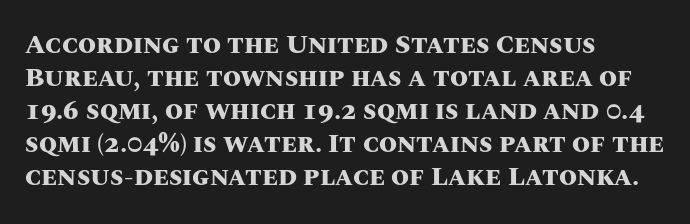
The image shows 26 px bold type, upright; set left-aligned, normal line spacing (1.27x), normal letter spacing, not underlined.
